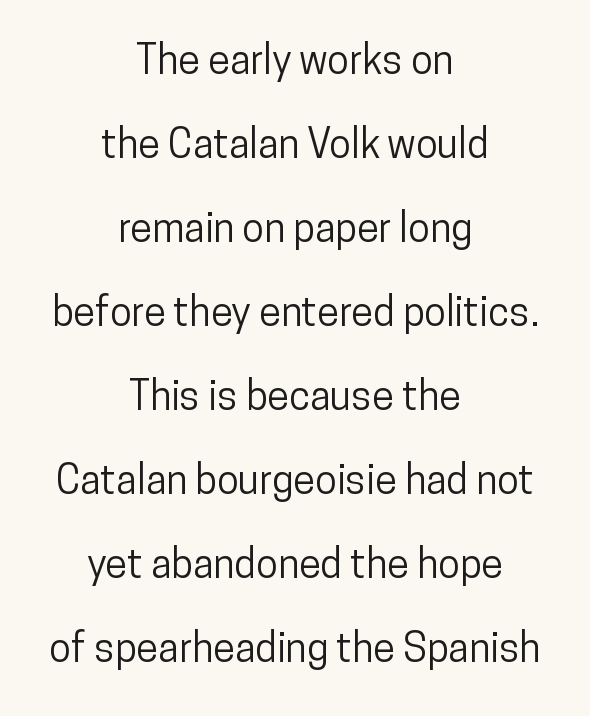
The image shows 40 px condensed sans-serif type, upright; set centered, loose line spacing (2.1x), normal letter spacing, not underlined; low stroke contrast and a medium x-height.
